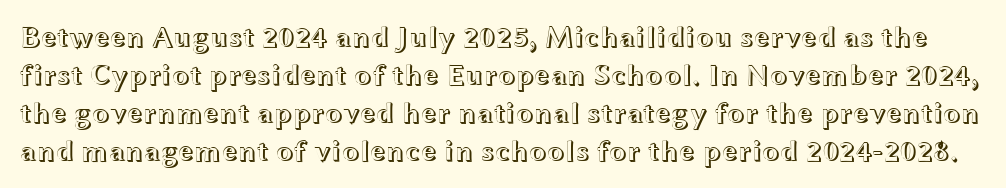
Q: Is the text italic (slanted)? A: No, it is upright.
Q: Is the text underlined? A: No.
Q: Is the spacing between letters normal or unusually wide? A: Normal.
Q: Is the spacing between lines tight, normal or loose? A: Normal.
Q: Width (condensed, normal, or wide)? A: Wide.
Q: x-height? A: Medium.
Q: Monospaced? A: No.
